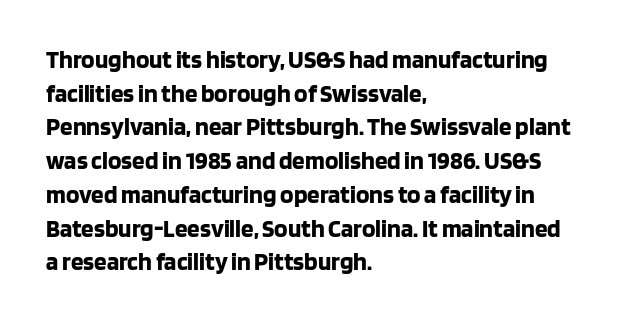
The image shows 25 px bold type, upright; set left-aligned, normal line spacing (1.35x), normal letter spacing, not underlined.
